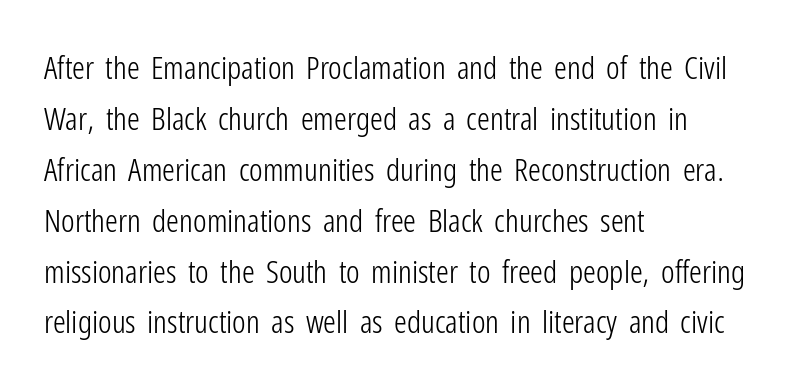
To sum up the face: it is a sans, with no serifs. These lines are set flush left with a ragged right edge. Between one letter and the next there's only the usual sliver of space. The typesetting does not lean heavy: it is not bold. Note the varied advance widths — an 'i' is clearly narrower than an 'm'. Ascenders rise straight up at ninety degrees.
